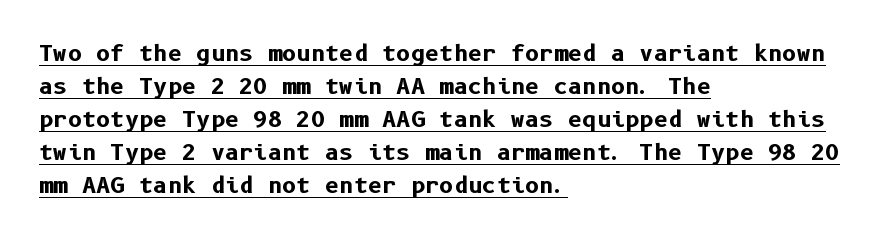
Q: Is the text bold? A: Yes.
Q: Is the text italic (slanted)? A: No, it is upright.
Q: Is the text underlined? A: Yes.
Q: How is the paragraph aligned? A: Left-aligned.
Q: Is the spacing between letters normal or unusually wide? A: Normal.
Q: Is the spacing between lines tight, normal or loose? A: Normal.
